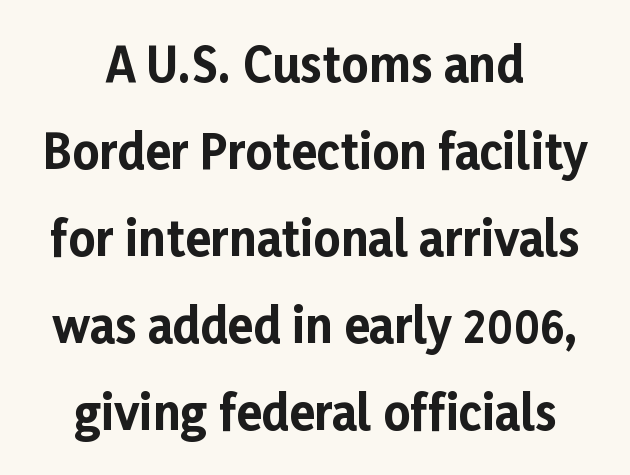
{"serif": "no", "italic": "no", "bold": "yes", "weight": "bold", "width": "normal", "stroke_contrast": "low", "x_height": "medium", "monospaced": "no", "underline": "no", "align": "center", "line_spacing_ratio": 1.85, "letter_spacing": "normal", "letter_spacing_em": 0.0, "glyph_px": 47}
